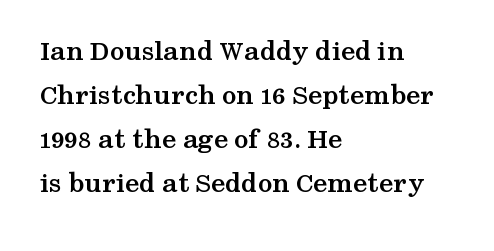
Evenly set lines give the paragraph a standard silhouette. In terms of letterform style, serifs are clearly present. The rendering uses natural spacing where letterforms have individual widths. The letters stand upright; this is a roman face. Underlining? Definitely not there. What stands out about the letter spacing? Nothing — it is the standard amount.
